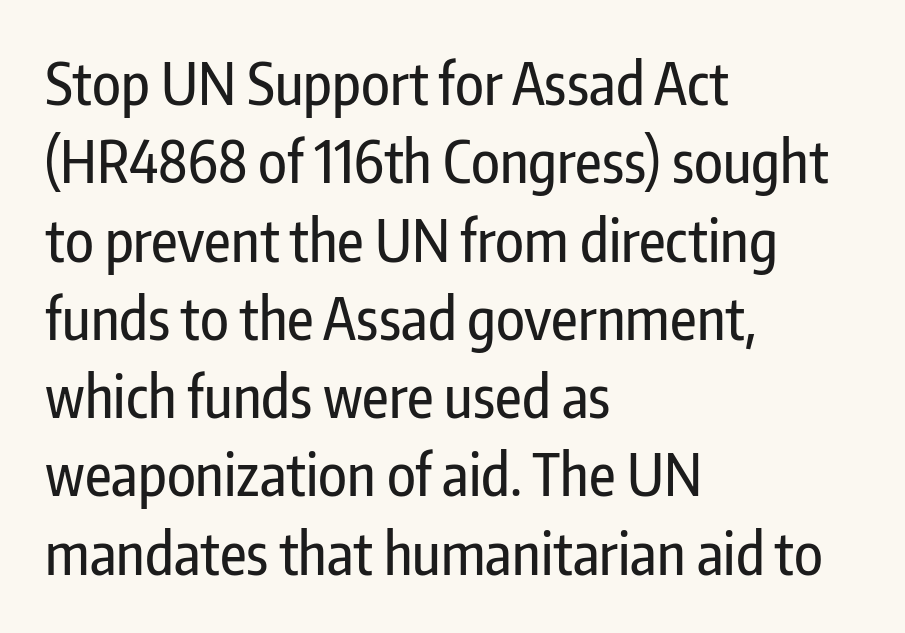
{"serif": "no", "italic": "no", "width": "condensed", "stroke_contrast": "low", "x_height": "medium", "monospaced": "no", "underline": "no", "align": "left", "line_spacing": "normal", "line_spacing_ratio": 1.35, "letter_spacing": "normal", "letter_spacing_em": 0.0, "glyph_px": 58}
